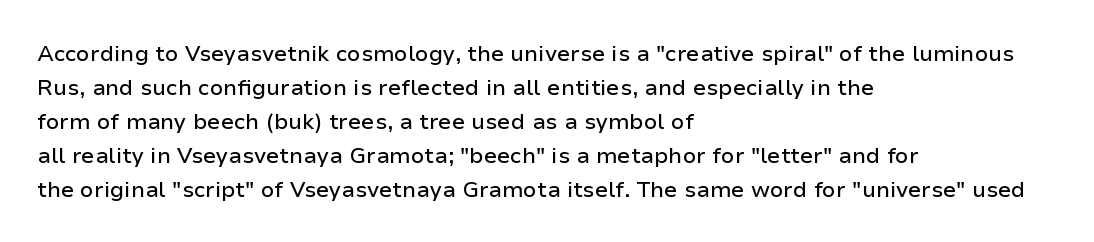
The image shows 22 px text type, upright; set left-aligned, normal line spacing (1.55x), normal letter spacing, not underlined.
